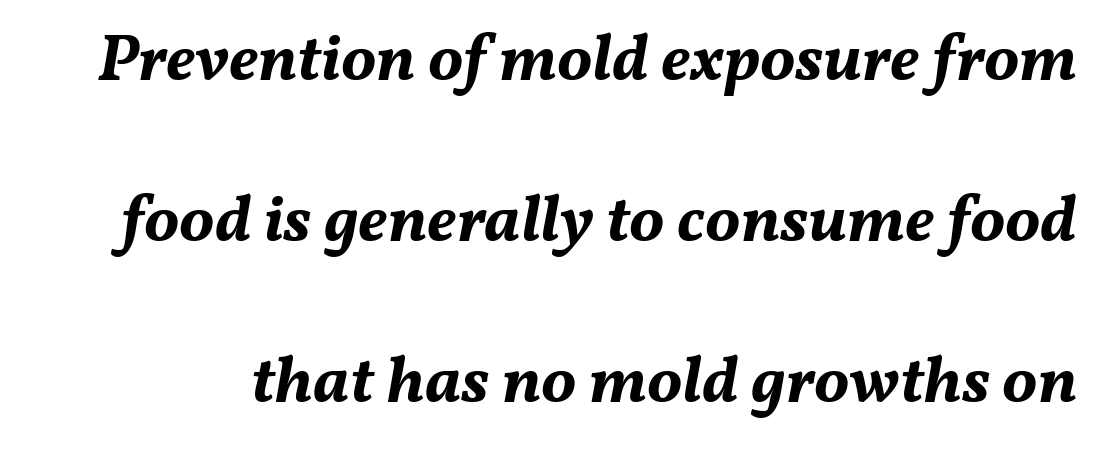
The image shows 66 px bold type, italic (leaning right); set loose line spacing (2.44x), normal letter spacing, not underlined; medium stroke contrast and a medium x-height.
